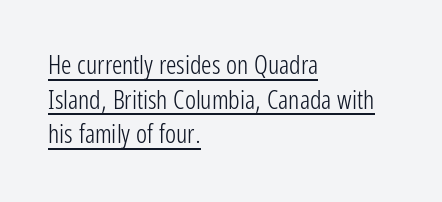
{"italic": "no", "bold": "no", "underline": "yes", "align": "left", "line_spacing": "normal", "line_spacing_ratio": 1.33, "letter_spacing": "normal", "letter_spacing_em": 0.0, "glyph_px": 26}
